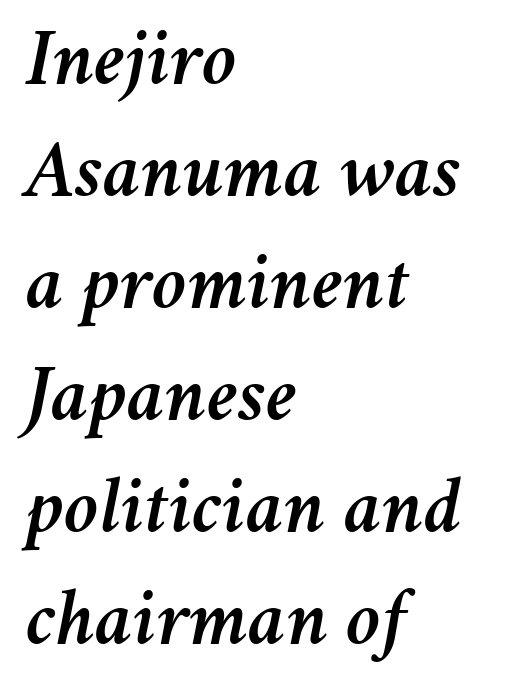
The image shows 80 px text type, italic (leaning right); set left-aligned, normal line spacing (1.4x), normal letter spacing, not underlined; medium stroke contrast and a medium x-height.
